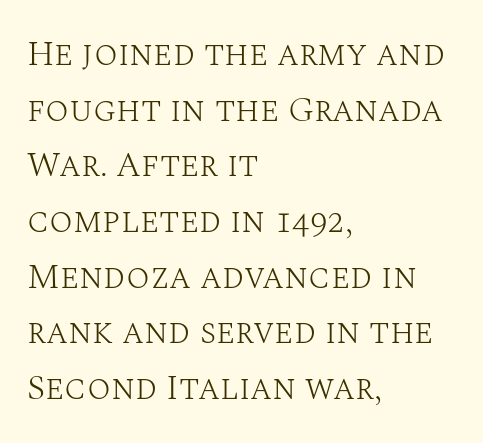
{"serif": "yes", "italic": "no", "bold": "no", "weight": "light", "width": "normal", "stroke_contrast": "medium", "x_height": "large", "monospaced": "no", "underline": "no", "align": "left", "line_spacing": "normal", "line_spacing_ratio": 1.59, "letter_spacing": "normal", "letter_spacing_em": 0.0, "glyph_px": 35}
